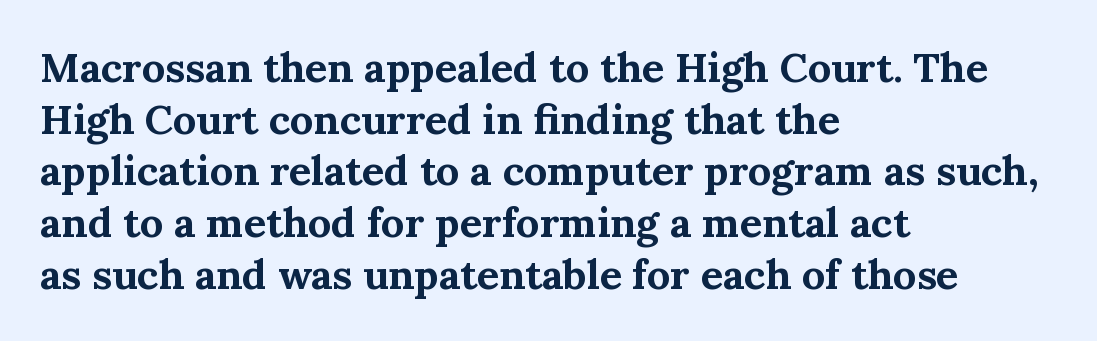
Each letter keeps its own natural width here, so spacing adapts to shape. Nope, not italic — everything's standing straight. The vertical gap from one line to the next is medium. The face used here is rendered with its standard letterfit.
